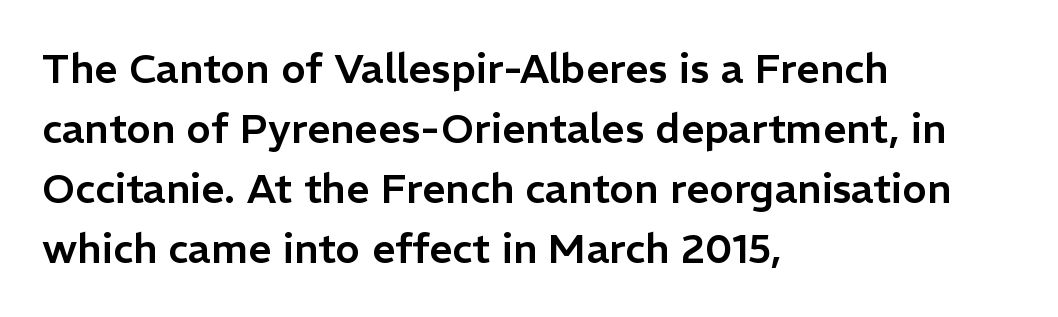
The image shows 41 px sans-serif type, upright; set left-aligned, normal line spacing (1.46x), normal letter spacing, not underlined; low stroke contrast and a medium x-height.
